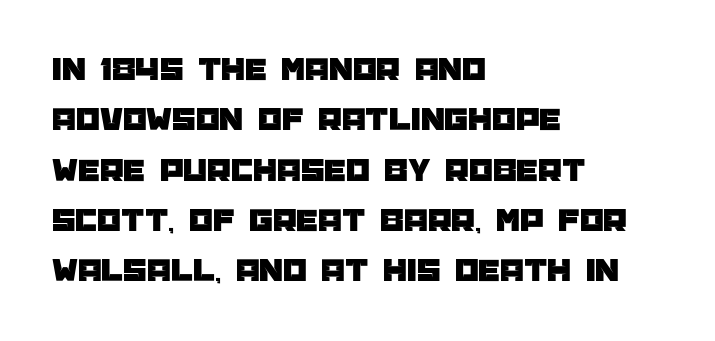
{"serif": "no", "italic": "no", "width": "normal", "stroke_contrast": "low", "x_height": "large", "monospaced": "no", "underline": "no", "align": "left", "line_spacing": "normal", "line_spacing_ratio": 1.48, "letter_spacing": "normal", "letter_spacing_em": 0.0, "glyph_px": 34}
